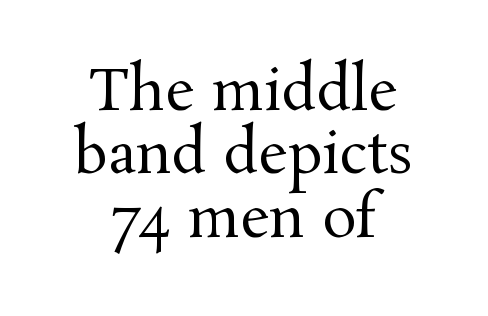
Q: Is the text bold? A: No.
Q: Is the text italic (slanted)? A: No, it is upright.
Q: Is the typeface a serif or a sans-serif typeface? A: Serif.
Q: Is the text underlined? A: No.
Q: How is the paragraph aligned? A: Centered.
Q: Is the spacing between letters normal or unusually wide? A: Normal.
Q: Is the spacing between lines tight, normal or loose? A: Tight.
Q: Width (condensed, normal, or wide)? A: Normal.
Q: Stroke contrast? A: Medium.
Q: x-height? A: Medium.
Q: Monospaced? A: No.
